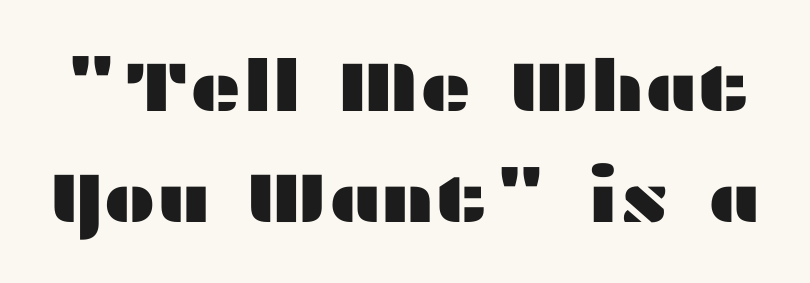
The image shows 71 px wide sans-serif type, upright; set normal line spacing (1.56x), normal letter spacing, not underlined; medium stroke contrast and a medium x-height.
